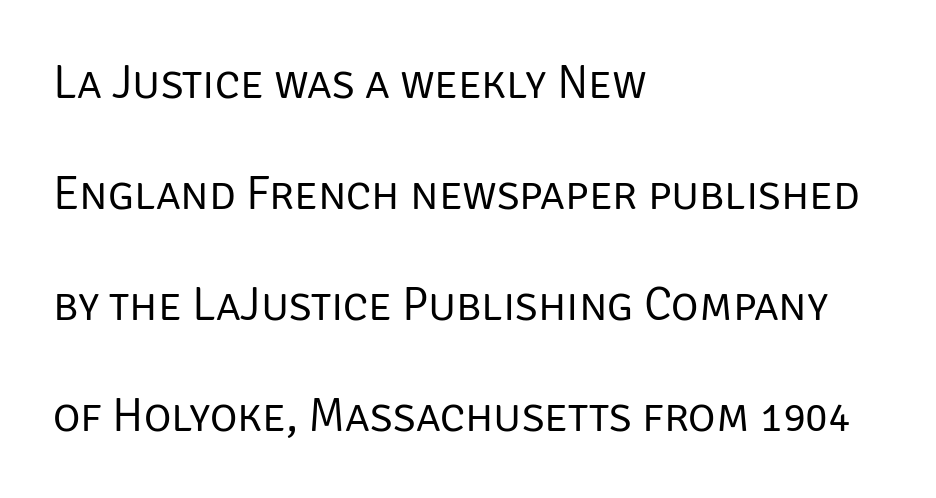
The image shows 47 px regular-weight sans-serif type, upright; set left-aligned, loose line spacing (2.36x), normal letter spacing, not underlined; low stroke contrast and a large x-height.
